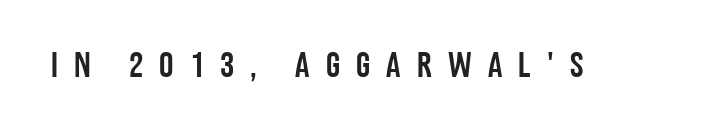
{"serif": "no", "italic": "no", "width": "condensed", "stroke_contrast": "low", "x_height": "large", "monospaced": "no", "underline": "no", "letter_spacing": "wide", "letter_spacing_em": 0.45, "glyph_px": 36}
